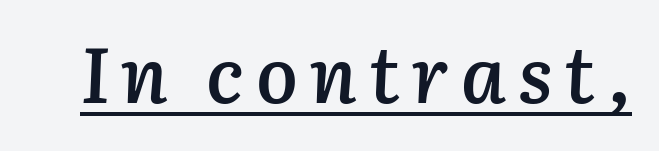
Q: Is the text bold? A: Semi-bold.
Q: Is the text italic (slanted)? A: Yes, it leans right by about 3 degrees.
Q: Is the text underlined? A: Yes.
Q: Width (condensed, normal, or wide)? A: Normal.
Q: Stroke contrast? A: Low.
Q: x-height? A: Medium.
Q: Monospaced? A: No.
